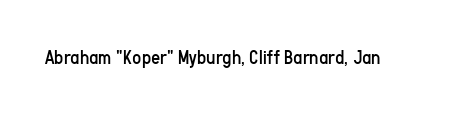
Q: Is the text bold? A: No.
Q: Is the text italic (slanted)? A: No, it is upright.
Q: Is the text underlined? A: No.
Q: Is the spacing between letters normal or unusually wide? A: Normal.
